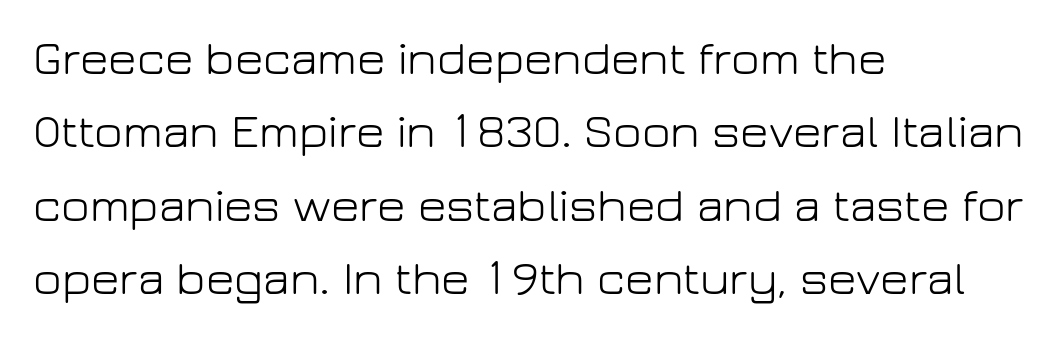
The text was rendered using a sans face with plain stroke endings. Casual observation: everything's shoved over to the left. No extra ink here — the face is not bold. Do the characters align in a grid? No, the font is proportional. The rendering keeps characters at their native spacing. A roman cut, with each character standing at attention.
